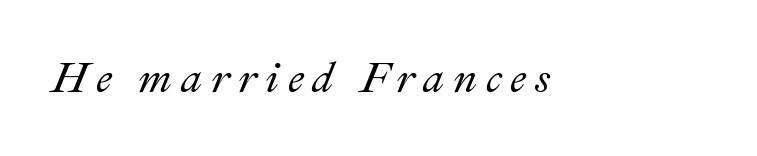
Every character sits at an angle, as italics do. A clean baseline with only descenders dipping below it. Note the varied advance widths — an 'i' is clearly narrower than an 'm'. What stands out about the letter spacing? Its width — letters are far apart.
